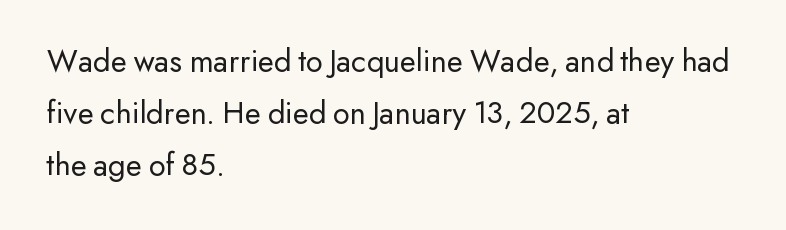
Leading matches the norm, producing a regular column. Casual observation: everything's shoved over to the left. Descenders hang freely into open space. Proportional: the letters do not fall into vertical columns. The font sits on the lighter half of the weight spectrum, regular included. Serif or sans? Sans — the stroke terminals are bare.
